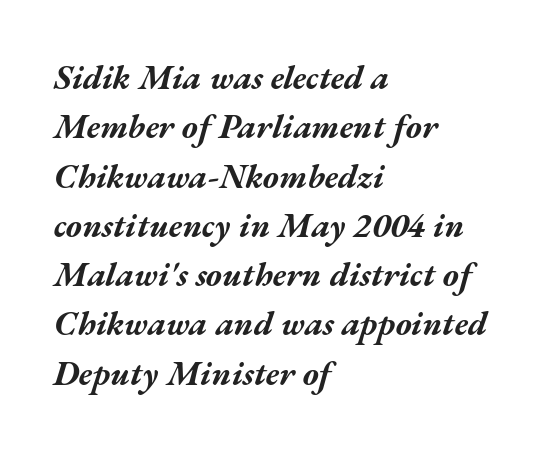
The image shows 34 px bold, wide type, italic (leaning right); set left-aligned, normal line spacing (1.45x), normal letter spacing, not underlined; medium stroke contrast and a medium x-height.
